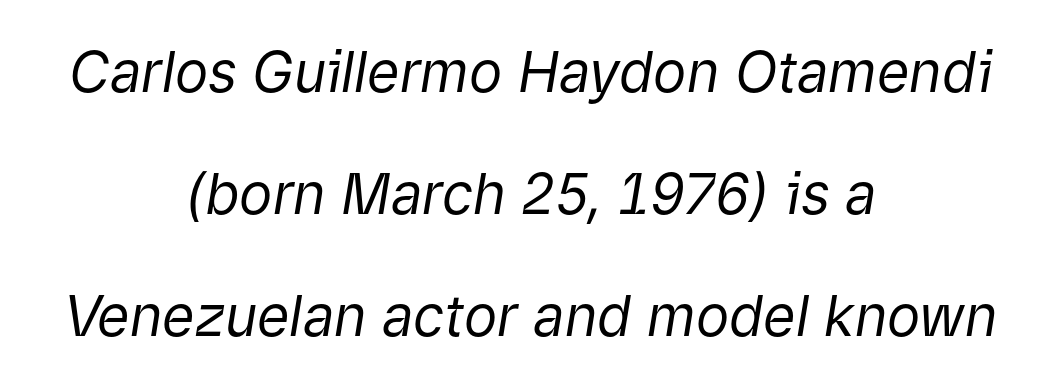
Q: Is the text bold? A: No.
Q: Is the text italic (slanted)? A: Yes, it leans right by about 9 degrees.
Q: Is the text underlined? A: No.
Q: How is the paragraph aligned? A: Centered.
Q: Is the spacing between letters normal or unusually wide? A: Normal.
Q: Is the spacing between lines tight, normal or loose? A: Loose.
Q: Width (condensed, normal, or wide)? A: Normal.
Q: Stroke contrast? A: Low.
Q: x-height? A: Medium.
Q: Monospaced? A: No.
